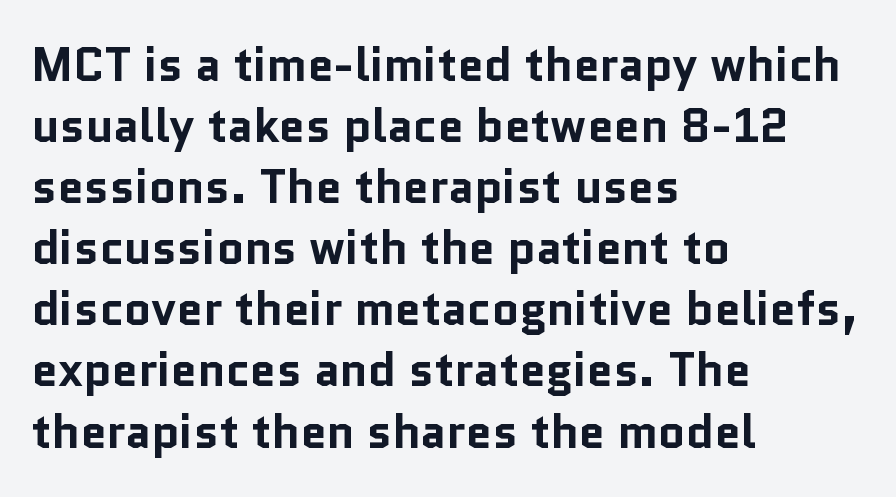
Is this a sans? Yes — the strokes have no serifs. The letters stand upright; this is a roman face. Character widths vary here, with narrow letters taking less room than wide ones. Casual observation: everything's shoved over to the left. Default kerning and tracking; the words read as compact shapes. The passage shown is not underscored anywhere.
